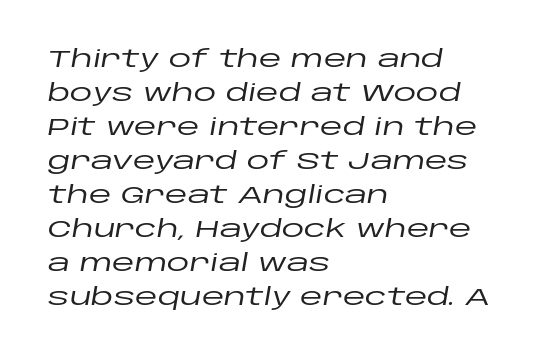
{"italic": "yes", "lean": "right", "slant_degrees": 10, "underline": "no", "align": "left", "line_spacing": "normal", "line_spacing_ratio": 1.48, "letter_spacing": "normal", "letter_spacing_em": 0.0, "glyph_px": 23}
